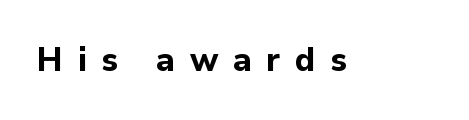
The foot of each line stays bare and open. The glyphs in this specimen are sans serif. The typography opts for an upright posture over an oblique one. Heft: maximum for text — a bold. Varying glyph widths throughout — classic text-font behaviour.
